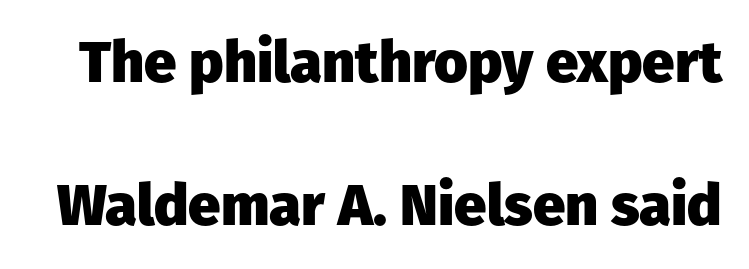
Descenders hang freely into open space. Classification — sans serif. The letters advance in unequal steps, a hallmark of proportional type. In terms of posture, this sample is upright. Caption: standard tracking, unaltered. Leading: increased.
